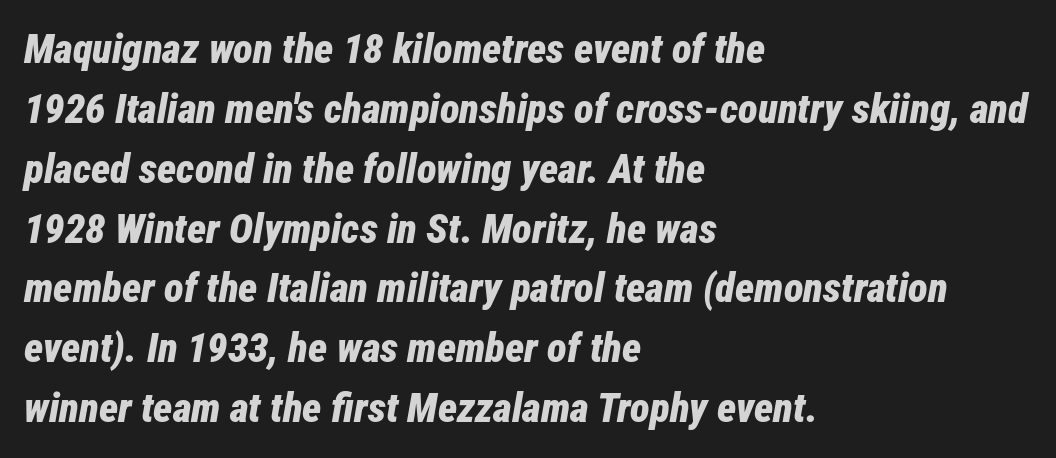
The image shows 41 px bold, condensed type, italic (leaning right); set left-aligned, normal line spacing (1.46x), normal letter spacing, not underlined; low stroke contrast and a medium x-height.
